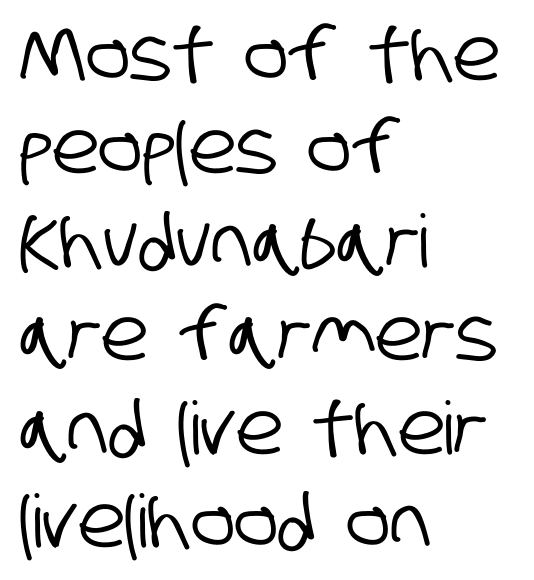
{"serif": "no", "width": "condensed", "stroke_contrast": "low", "x_height": "large", "monospaced": "no", "underline": "no", "align": "left", "line_spacing": "normal", "line_spacing_ratio": 1.28, "letter_spacing": "normal", "letter_spacing_em": 0.0, "glyph_px": 73}
